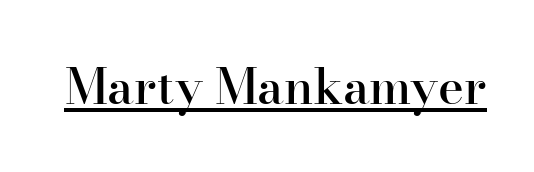
Q: Is the text bold? A: Semi-bold.
Q: Is the text italic (slanted)? A: No, it is upright.
Q: Is the typeface a serif or a sans-serif typeface? A: Serif.
Q: Is the text underlined? A: Yes.
Q: Is the spacing between letters normal or unusually wide? A: Normal.
Q: Width (condensed, normal, or wide)? A: Normal.
Q: Stroke contrast? A: High.
Q: x-height? A: Small.
Q: Monospaced? A: No.
